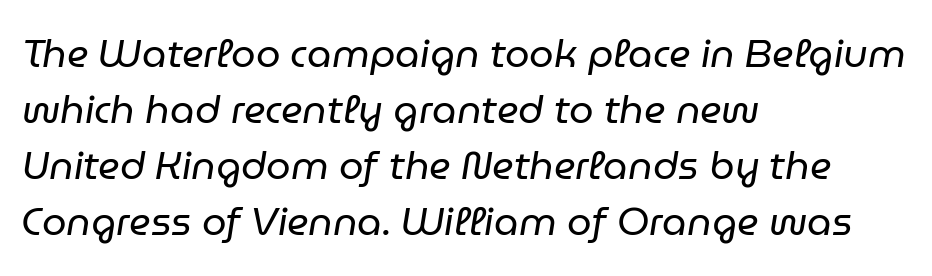
The image shows 39 px regular-weight type, italic (leaning right); set left-aligned, normal line spacing (1.44x), normal letter spacing, not underlined; low stroke contrast and a medium x-height.
